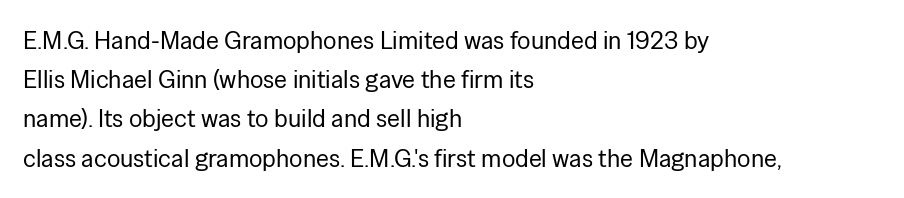
{"italic": "no", "bold": "no", "underline": "no", "align": "left", "line_spacing": "normal", "line_spacing_ratio": 1.57, "letter_spacing": "normal", "letter_spacing_em": 0.0, "glyph_px": 25}
